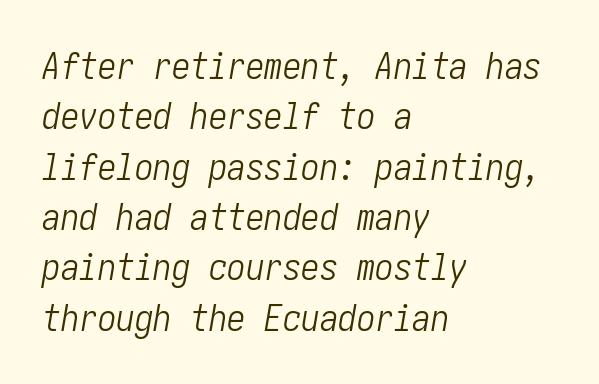
The image shows 37 px light, condensed type, italic (leaning right); set left-aligned, normal line spacing (1.36x), normal letter spacing, not underlined; low stroke contrast and a medium x-height.
